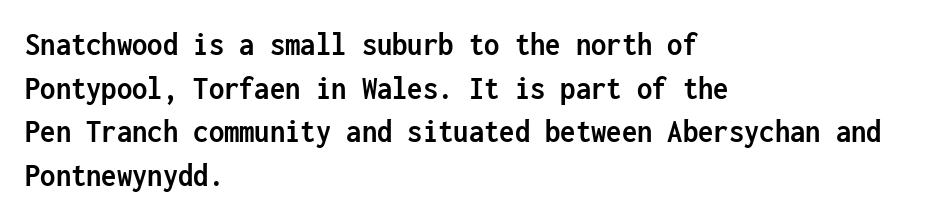
The image shows 34 px semibold, condensed sans-serif type, upright, monospaced; set left-aligned, normal line spacing (1.28x), normal letter spacing, not underlined; low stroke contrast and a medium x-height.
